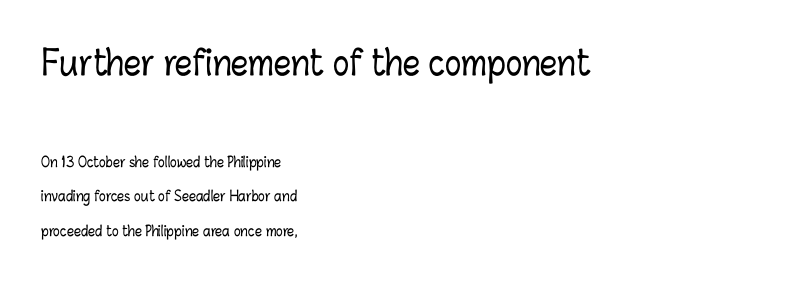
Loosely led — the rows are spread out. The axis of the letterforms is exactly vertical. Here the glyphs are tracked normally, forming tight word shapes. Spacing verdict: proportional, widths tailored to each character. In this sample the first text group is rendered at the bigger scale. A student would call this left alignment; a typographer would say flush left, rag right.
